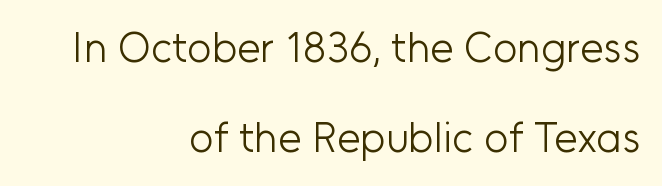
Q: Is the text bold? A: No.
Q: Is the text italic (slanted)? A: No, it is upright.
Q: Is the typeface a serif or a sans-serif typeface? A: Sans-serif.
Q: Is the text underlined? A: No.
Q: How is the paragraph aligned? A: Right-aligned.
Q: Is the spacing between letters normal or unusually wide? A: Normal.
Q: Is the spacing between lines tight, normal or loose? A: Loose.
Q: Width (condensed, normal, or wide)? A: Normal.
Q: Stroke contrast? A: Low.
Q: x-height? A: Medium.
Q: Monospaced? A: No.
